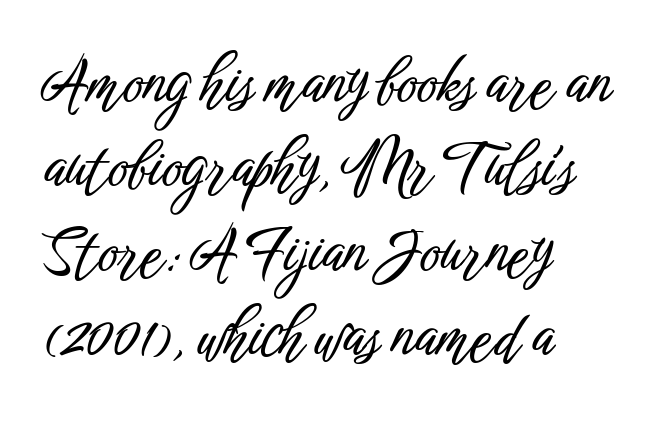
Q: Is the text italic (slanted)? A: Yes.
Q: Is the typeface a serif or a sans-serif typeface? A: Sans-serif.
Q: Is the text underlined? A: No.
Q: How is the paragraph aligned? A: Left-aligned.
Q: Is the spacing between letters normal or unusually wide? A: Normal.
Q: Is the spacing between lines tight, normal or loose? A: Normal.
Q: Width (condensed, normal, or wide)? A: Condensed.
Q: Stroke contrast? A: Low.
Q: x-height? A: Medium.
Q: Monospaced? A: No.
